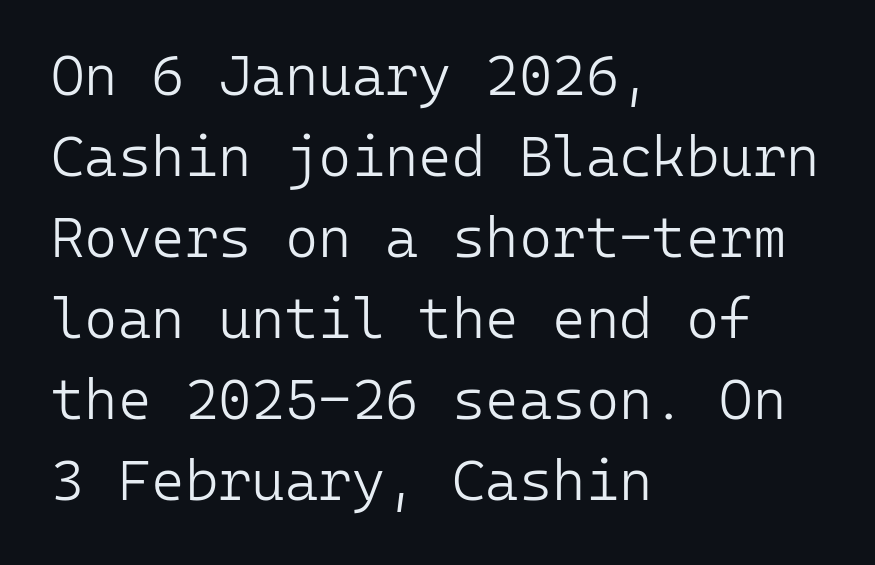
{"serif": "no", "italic": "no", "bold": "no", "weight": "light", "width": "normal", "stroke_contrast": "low", "x_height": "medium", "monospaced": "yes", "underline": "no", "align": "left", "line_spacing": "normal", "line_spacing_ratio": 1.42, "letter_spacing": "normal", "letter_spacing_em": 0.0, "glyph_px": 57}
